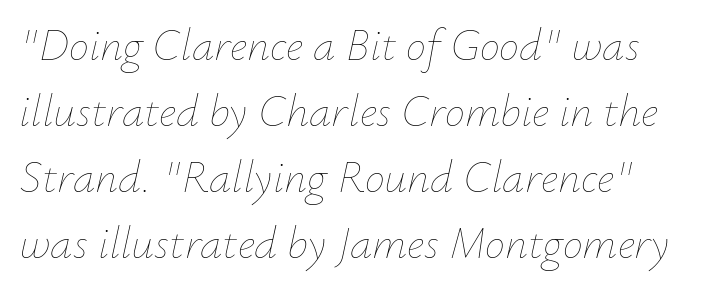
The image shows 45 px thin type, italic (leaning right); set left-aligned, normal line spacing (1.47x), normal letter spacing, not underlined; low stroke contrast and a small x-height.
